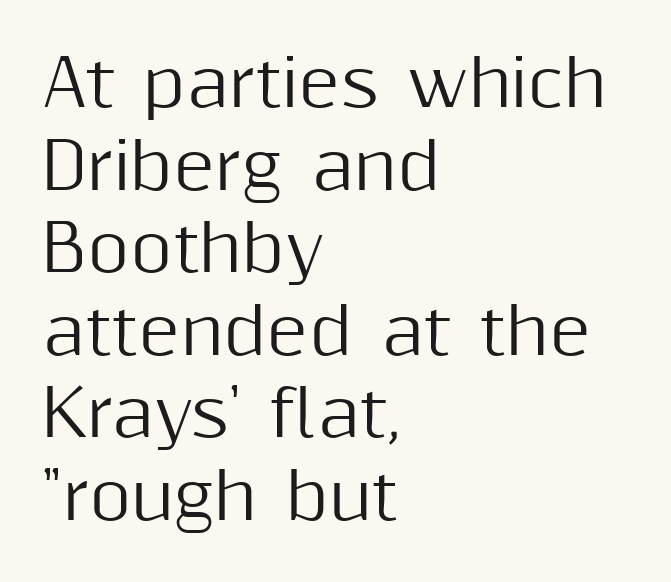
The image shows 64 px sans-serif type, upright; set left-aligned, normal line spacing (1.29x), normal letter spacing, not underlined; medium stroke contrast and a medium x-height.
